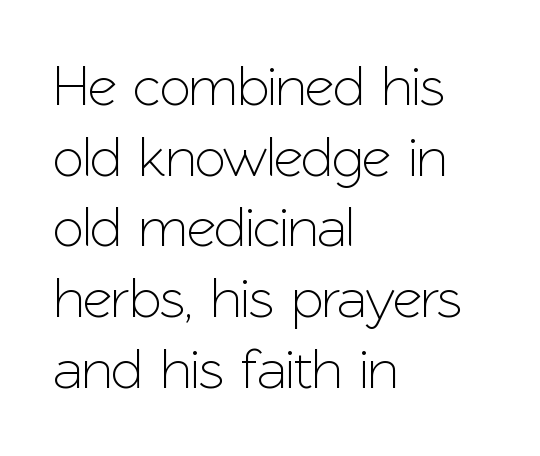
{"serif": "no", "italic": "no", "width": "normal", "stroke_contrast": "low", "x_height": "medium", "monospaced": "no", "underline": "no", "align": "left", "line_spacing_ratio": 1.24, "letter_spacing": "normal", "letter_spacing_em": 0.0, "glyph_px": 57}
